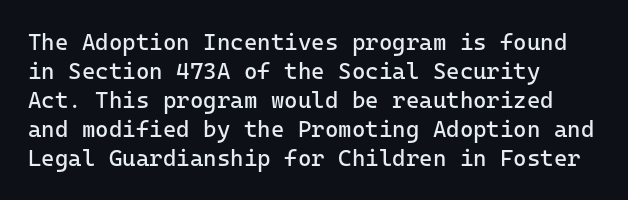
{"italic": "no", "bold": "no", "underline": "no", "align": "left", "line_spacing": "normal", "line_spacing_ratio": 1.26, "letter_spacing": "normal", "letter_spacing_em": 0.0, "glyph_px": 23}
